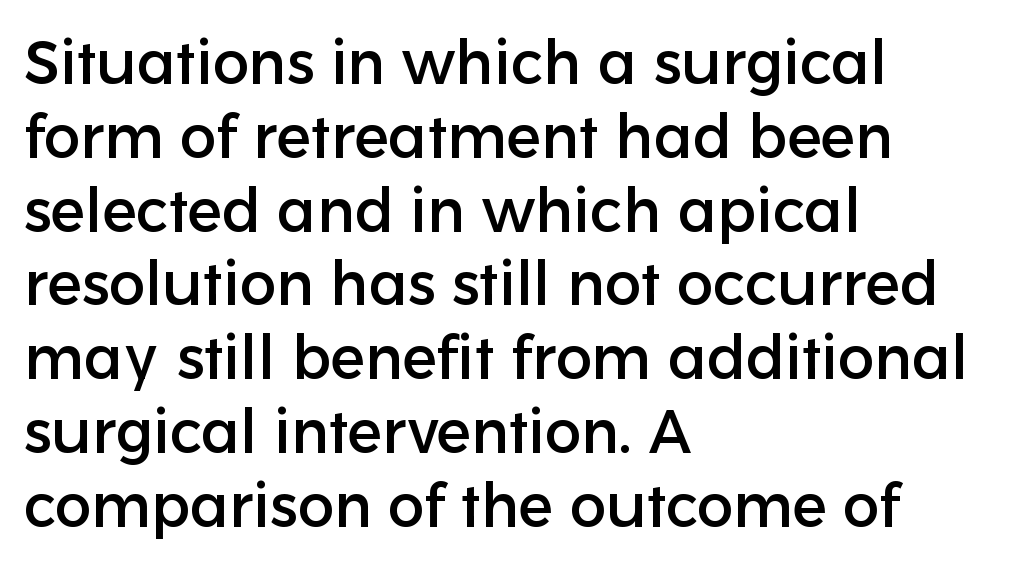
The image shows 61 px sans-serif type, upright; set left-aligned, line spacing 1.21x, normal letter spacing, not underlined; low stroke contrast and a medium x-height.
